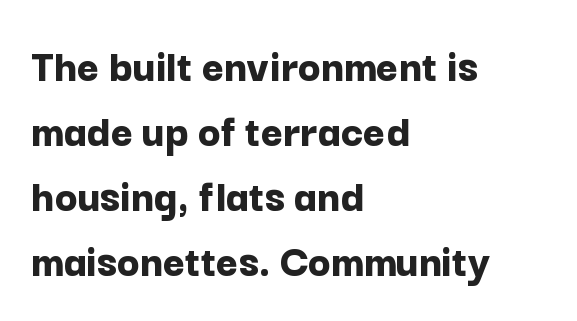
Q: Is the text bold? A: Yes.
Q: Is the text italic (slanted)? A: No, it is upright.
Q: Is the typeface a serif or a sans-serif typeface? A: Sans-serif.
Q: Is the text underlined? A: No.
Q: How is the paragraph aligned? A: Left-aligned.
Q: Is the spacing between letters normal or unusually wide? A: Normal.
Q: Is the spacing between lines tight, normal or loose? A: Normal.
Q: Width (condensed, normal, or wide)? A: Normal.
Q: Stroke contrast? A: Low.
Q: x-height? A: Medium.
Q: Monospaced? A: No.
